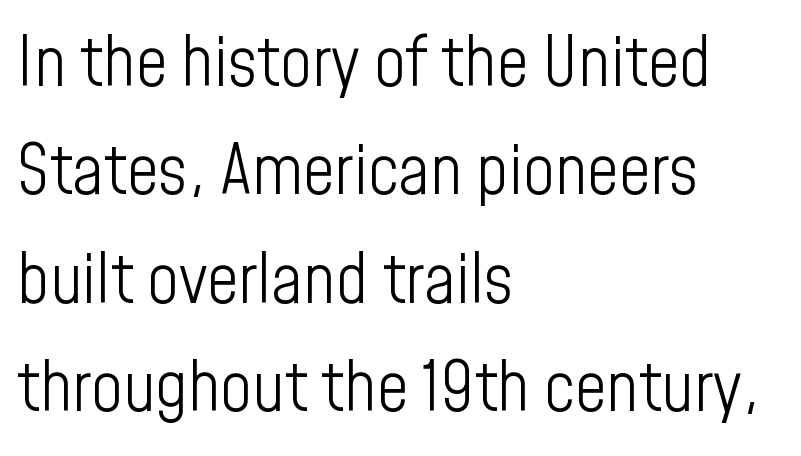
Q: Is the text bold? A: No.
Q: Is the text italic (slanted)? A: No, it is upright.
Q: Is the typeface a serif or a sans-serif typeface? A: Sans-serif.
Q: Is the text underlined? A: No.
Q: How is the paragraph aligned? A: Left-aligned.
Q: Is the spacing between letters normal or unusually wide? A: Normal.
Q: Is the spacing between lines tight, normal or loose? A: Normal.
Q: Width (condensed, normal, or wide)? A: Condensed.
Q: Stroke contrast? A: Low.
Q: x-height? A: Medium.
Q: Monospaced? A: No.
